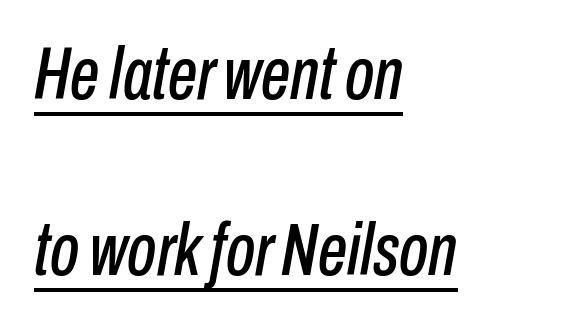
One-word summary of the alignment: left. The specimen reads as italic at a glance. Does a line run under the words? Yes, clearly. You could call the tracking neutral — neither tight nor loose. Do the characters align in a grid? No, the font is proportional.
